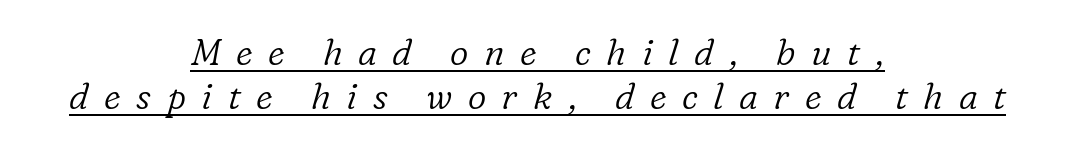
The image shows 36 px light serif type, italic (leaning right); set centered, line spacing 1.22x, unusually wide letter spacing (+0.43 em), underlined; low stroke contrast and a medium x-height.
